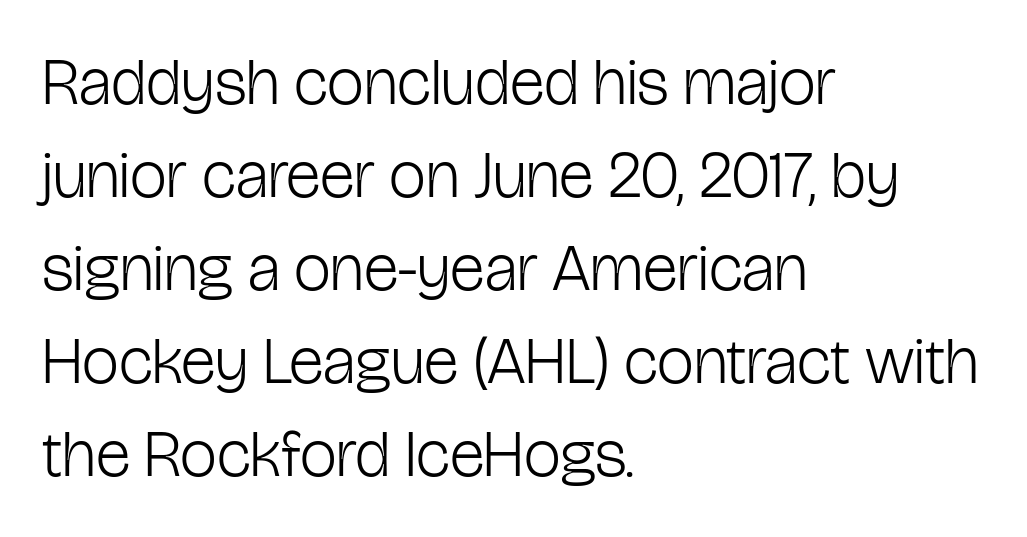
Q: Is the text bold? A: No.
Q: Is the text italic (slanted)? A: No, it is upright.
Q: Is the typeface a serif or a sans-serif typeface? A: Sans-serif.
Q: Is the text underlined? A: No.
Q: How is the paragraph aligned? A: Left-aligned.
Q: Is the spacing between letters normal or unusually wide? A: Normal.
Q: Is the spacing between lines tight, normal or loose? A: Normal.
Q: Width (condensed, normal, or wide)? A: Condensed.
Q: Stroke contrast? A: Low.
Q: x-height? A: Medium.
Q: Monospaced? A: No.
